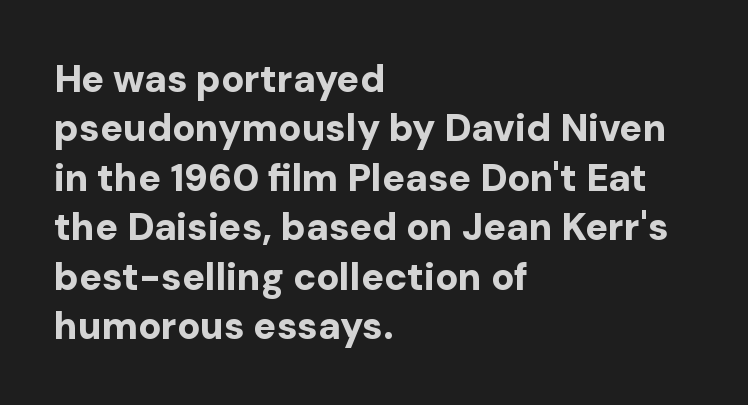
{"serif": "no", "italic": "no", "bold": "yes", "weight": "bold", "width": "normal", "stroke_contrast": "low", "x_height": "medium", "monospaced": "no", "underline": "no", "align": "left", "line_spacing": "normal", "line_spacing_ratio": 1.3, "letter_spacing": "normal", "letter_spacing_em": 0.0, "glyph_px": 38}
